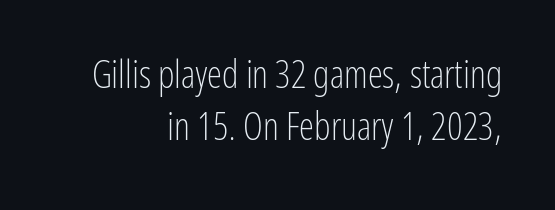
{"serif": "no", "italic": "no", "bold": "no", "weight": "light", "width": "condensed", "stroke_contrast": "low", "x_height": "medium", "monospaced": "no", "underline": "no", "align": "right", "line_spacing": "normal", "line_spacing_ratio": 1.38, "letter_spacing": "normal", "letter_spacing_em": 0.0, "glyph_px": 38}
